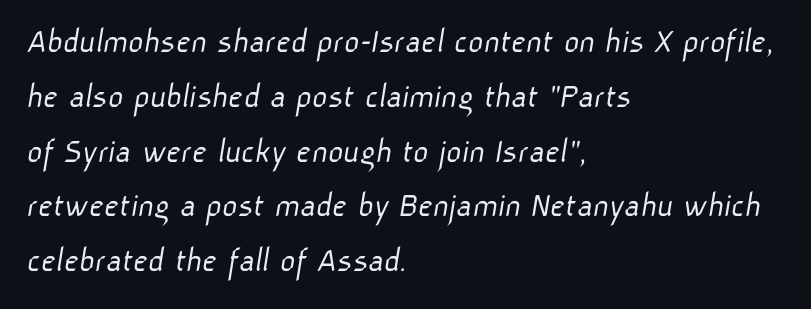
The image shows 37 px light sans-serif type; set left-aligned, normal line spacing (1.48x), normal letter spacing, not underlined; low stroke contrast and a medium x-height.
